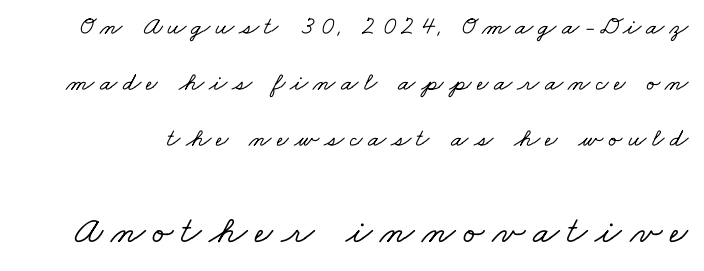
Q: Is the typeface a serif or a sans-serif typeface? A: Serif.
Q: Is the text underlined? A: No.
Q: Is the spacing between letters normal or unusually wide? A: Unusually wide.
Q: Is the spacing between lines tight, normal or loose? A: Loose.
Q: Which block of text is set in a larger size, the first (top) or the second (bottom)? A: The second (bottom) one.
Q: Width (condensed, normal, or wide)? A: Wide.
Q: Stroke contrast? A: Low.
Q: x-height? A: Small.
Q: Monospaced? A: No.
